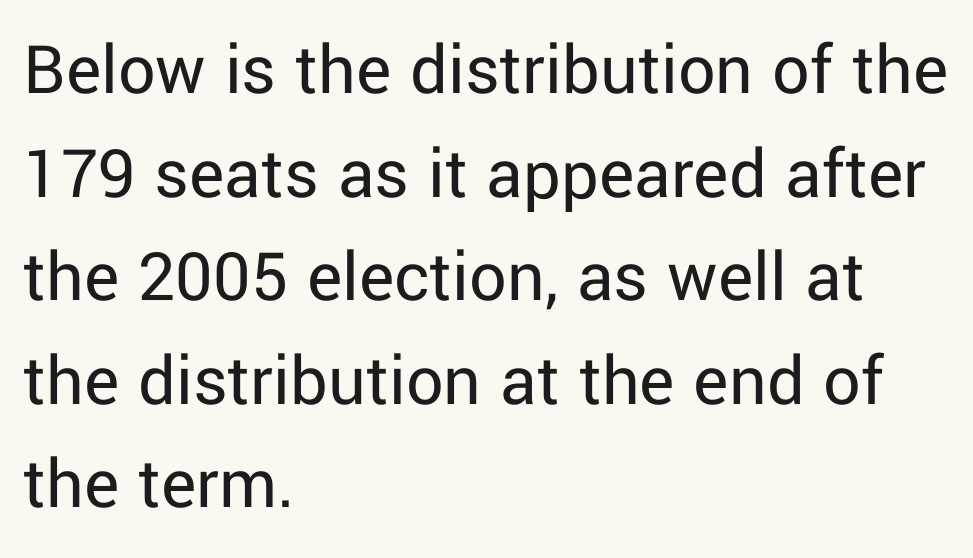
Italic? Not at all — the glyphs are vertical. The rendering anchors every line to the left-hand side. Letter spacing: default. Whoever set this chose a conventional vertical rhythm.
